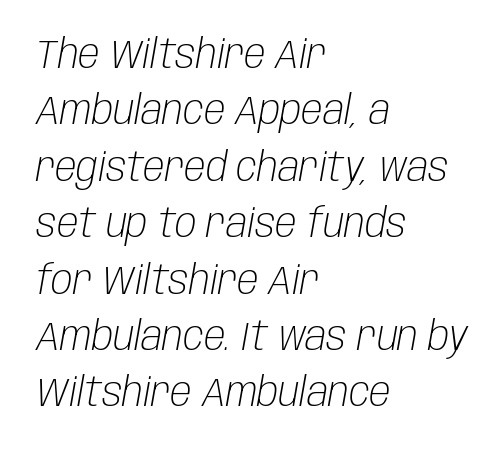
The letters are slanted; this is an italic face. A light-to-regular cut is what we see here. Looks like regular typesetting: each glyph gets only the width it needs. Rows of type keep a routine distance in the vertical direction. Honestly, the letter spacing is just normal — you wouldn't notice it.
